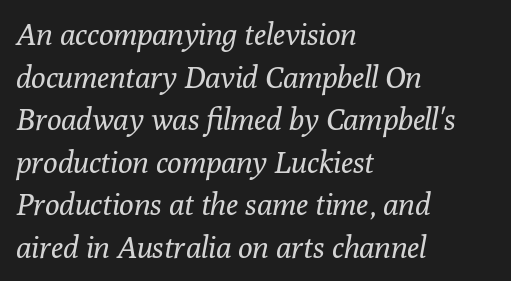
{"serif": "yes", "italic": "yes", "lean": "right", "slant_degrees": 10, "bold": "no", "weight": "regular", "width": "normal", "stroke_contrast": "low", "x_height": "medium", "monospaced": "no", "underline": "no", "align": "left", "line_spacing": "normal", "line_spacing_ratio": 1.42, "letter_spacing": "normal", "letter_spacing_em": 0.0, "glyph_px": 30}
